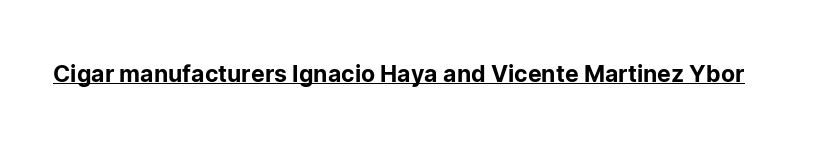
Q: Is the text italic (slanted)? A: No, it is upright.
Q: Is the text underlined? A: Yes.
Q: Is the spacing between letters normal or unusually wide? A: Normal.
